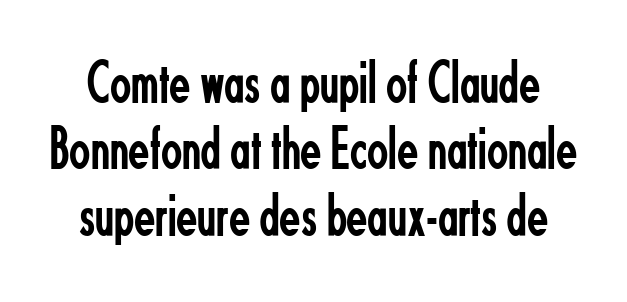
The image shows 62 px regular-weight, condensed sans-serif type, upright; set tight line spacing (1.07x), normal letter spacing, not underlined; low stroke contrast and a small x-height.
